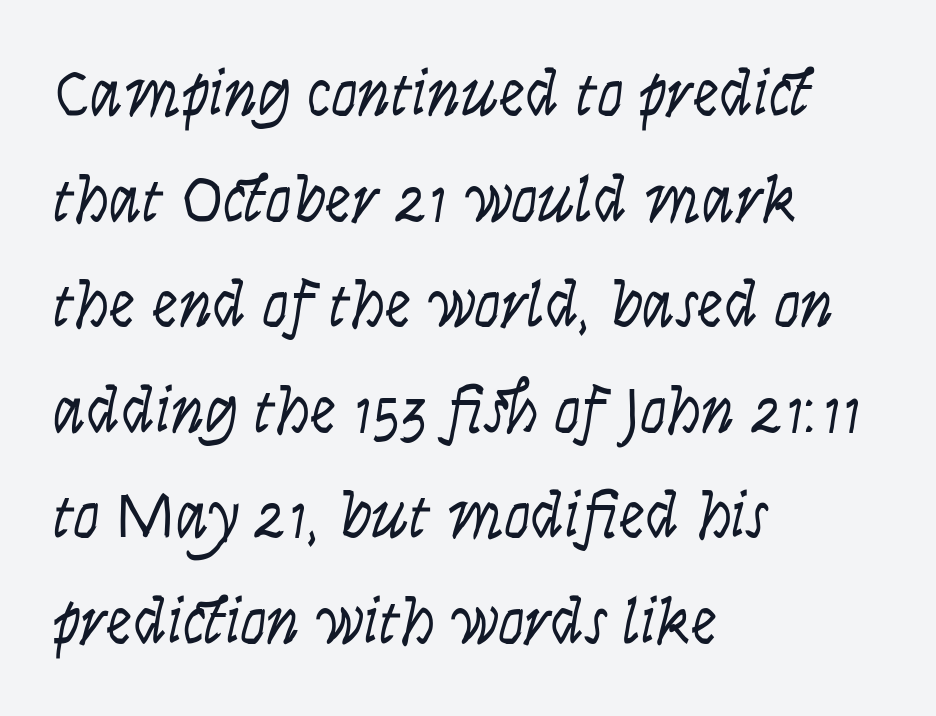
Honestly, the letter spacing is just normal — you wouldn't notice it. Leftover space on each line is placed entirely after the last word. Letterform terminals end flat and unadorned throughout the passage. Spacing verdict: proportional, widths tailored to each character. Vertical spacing — default.
